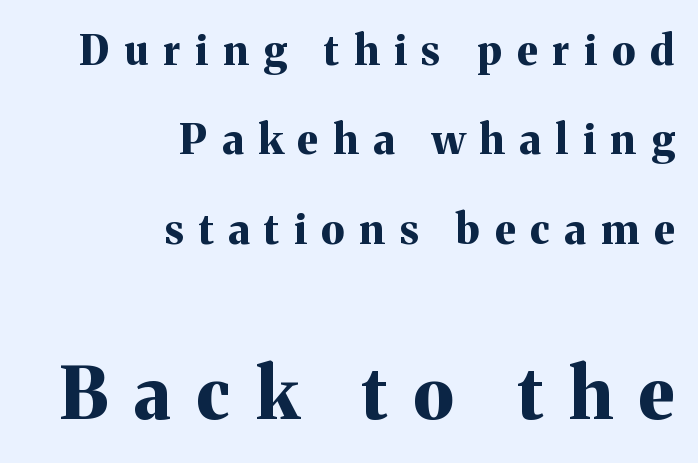
You can tell from the footed stems that serif type was used. Students, this is bold: see how much ink each stroke carries. This sample has the flowing, uneven cadence of proportional lettering. Alignment: flush right.
